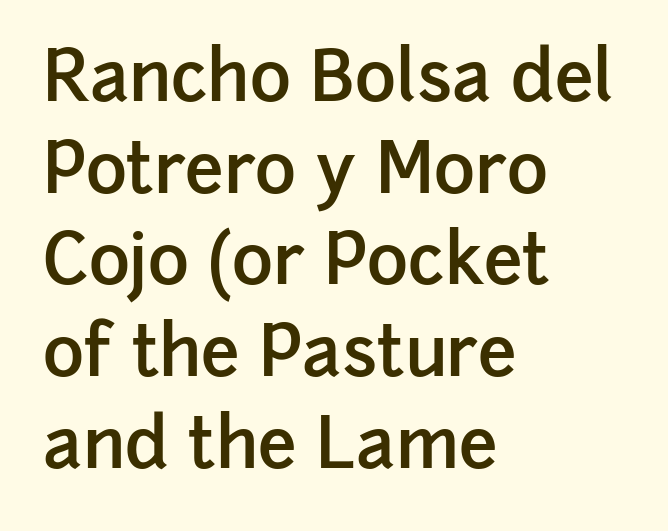
{"serif": "no", "italic": "no", "bold": "semi", "weight": "semibold", "width": "normal", "stroke_contrast": "low", "x_height": "medium", "monospaced": "no", "underline": "no", "align": "left", "line_spacing": "normal", "line_spacing_ratio": 1.31, "letter_spacing": "normal", "letter_spacing_em": 0.0, "glyph_px": 70}
